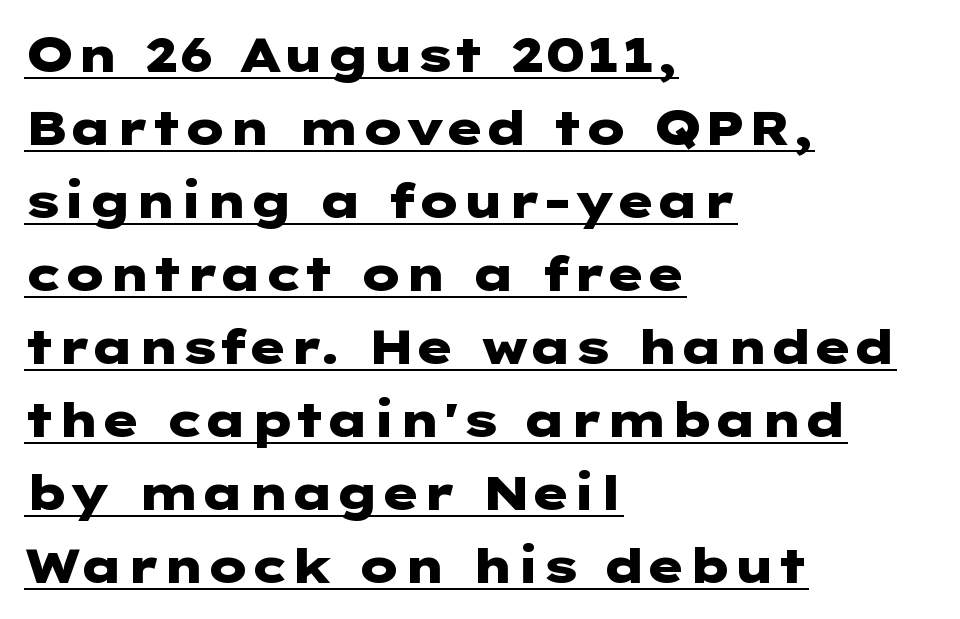
The image shows 48 px heavy, wide sans-serif type, upright; set left-aligned, normal line spacing (1.52x), normal letter spacing, underlined; low stroke contrast and a medium x-height.
